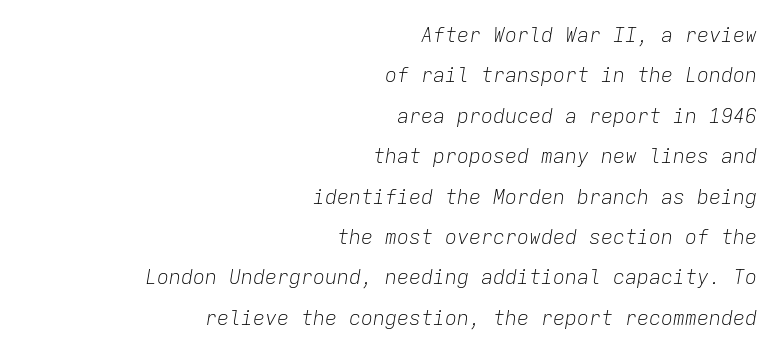
{"italic": "yes", "lean": "right", "slant_degrees": 9, "bold": "no", "underline": "no", "align": "right", "line_spacing": "loose", "line_spacing_ratio": 2.02, "letter_spacing": "normal", "letter_spacing_em": 0.0, "glyph_px": 20}
